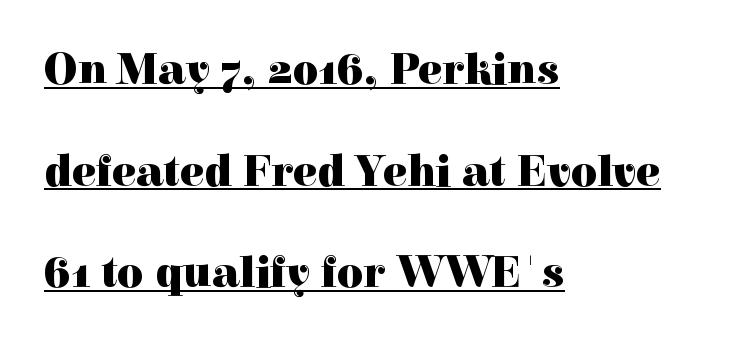
The image shows 45 px heavy serif type, upright; set left-aligned, loose line spacing (2.26x), normal letter spacing, underlined; a medium x-height.
